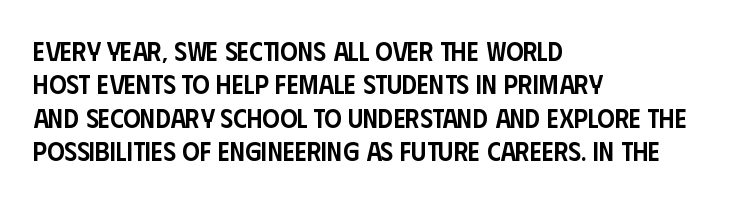
{"italic": "no", "bold": "semi", "underline": "no", "align": "left", "line_spacing_ratio": 1.24, "letter_spacing": "normal", "letter_spacing_em": 0.0, "glyph_px": 27}
